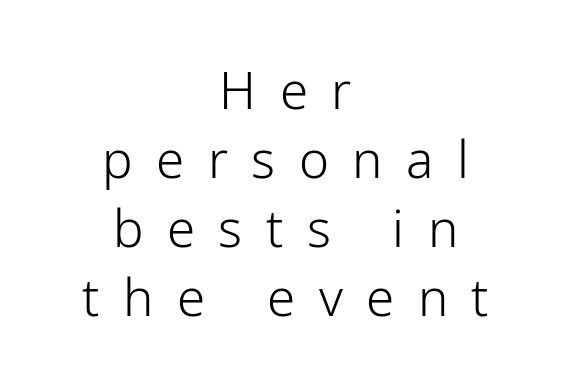
Q: Is the text bold? A: No.
Q: Is the text italic (slanted)? A: No, it is upright.
Q: Is the typeface a serif or a sans-serif typeface? A: Sans-serif.
Q: Is the text underlined? A: No.
Q: How is the paragraph aligned? A: Centered.
Q: Is the spacing between letters normal or unusually wide? A: Unusually wide.
Q: Is the spacing between lines tight, normal or loose? A: Normal.
Q: Width (condensed, normal, or wide)? A: Normal.
Q: Stroke contrast? A: Low.
Q: x-height? A: Medium.
Q: Monospaced? A: No.
